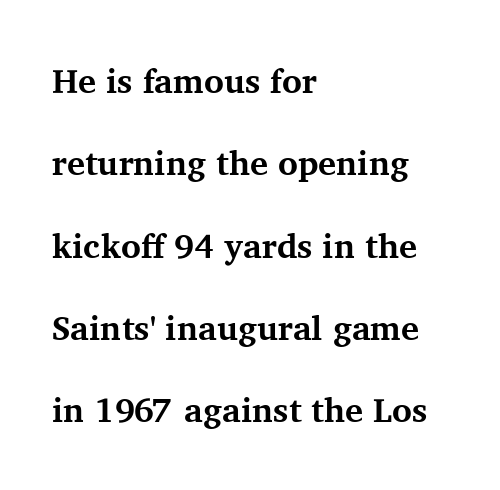
This rendering uses left alignment, leaving the right contour irregular. The rendering uses a large line-height, opening up the rows. Weight check: bold — yes, fully. Character widths vary here, with narrow letters taking less room than wide ones.
